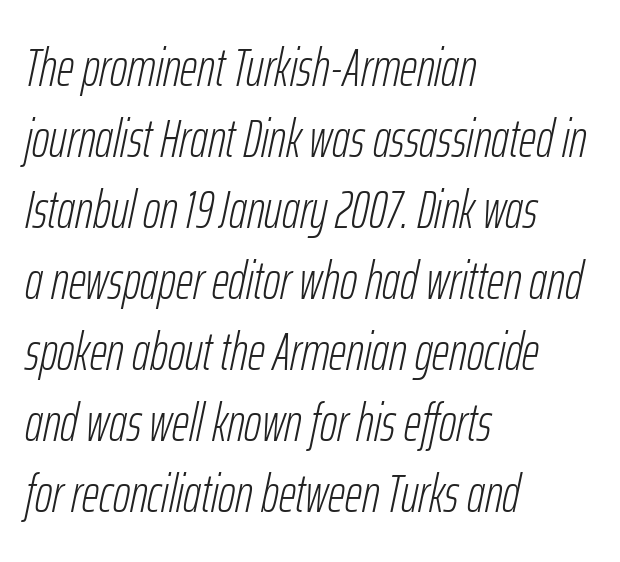
The image shows 53 px light, condensed type, italic (leaning right); set left-aligned, normal line spacing (1.34x), normal letter spacing, not underlined; low stroke contrast and a medium x-height.
